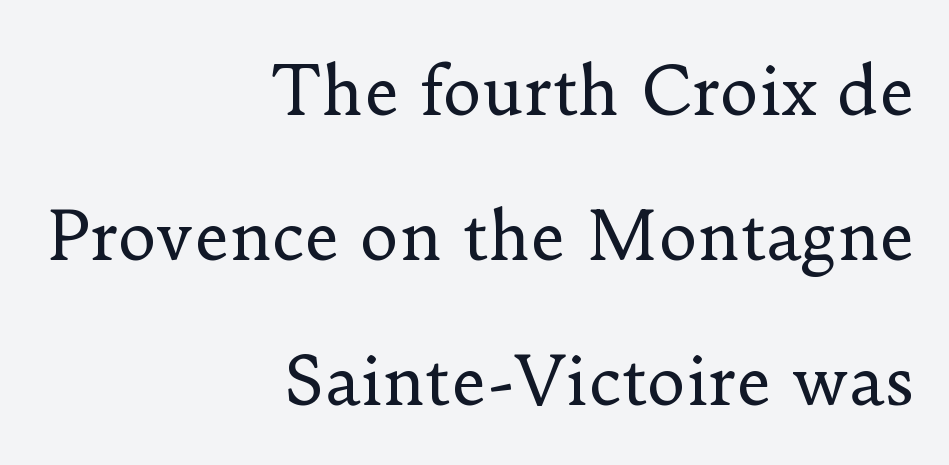
{"serif": "yes", "italic": "no", "bold": "no", "weight": "regular", "width": "normal", "stroke_contrast": "low", "x_height": "small", "monospaced": "no", "underline": "no", "align": "right", "line_spacing": "loose", "line_spacing_ratio": 2.2, "letter_spacing": "normal", "letter_spacing_em": 0.0, "glyph_px": 66}
